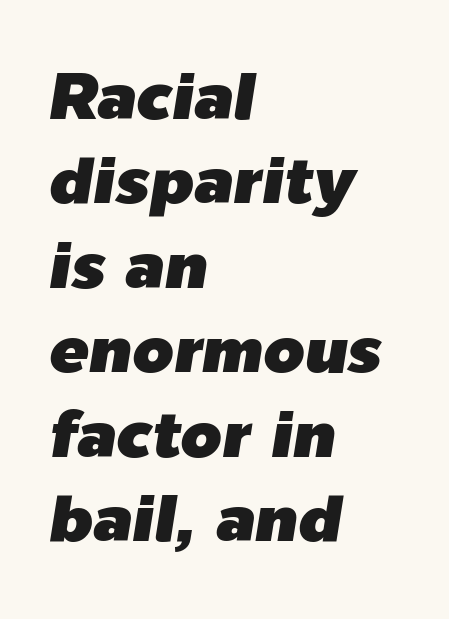
Characters follow at the spacing the type designer built in. A normal amount of white space separates one row of letters from the next. A student would call this left alignment; a typographer would say flush left, rag right. Designer's note — italics engaged. Any mark beneath the type? The region is blank.
